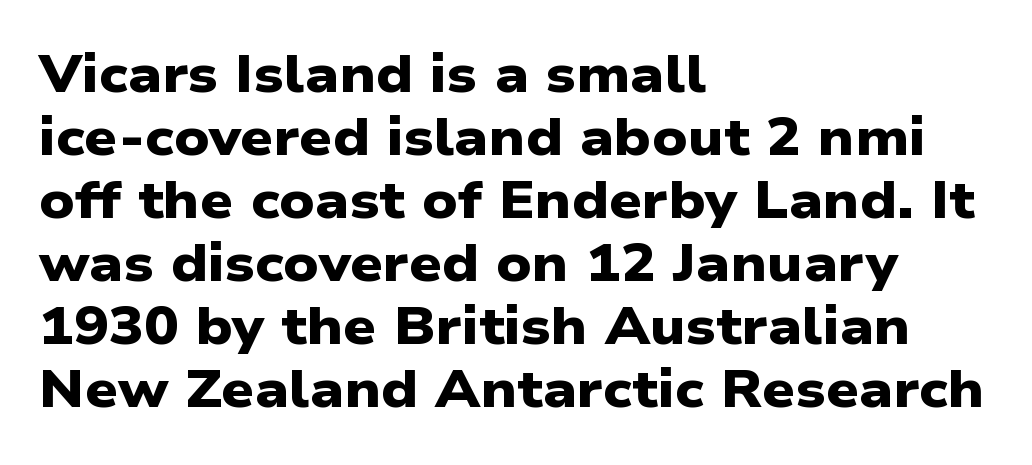
The image shows 52 px heavy, wide sans-serif type; set left-aligned, line spacing 1.21x, normal letter spacing, not underlined; low stroke contrast and a medium x-height.
